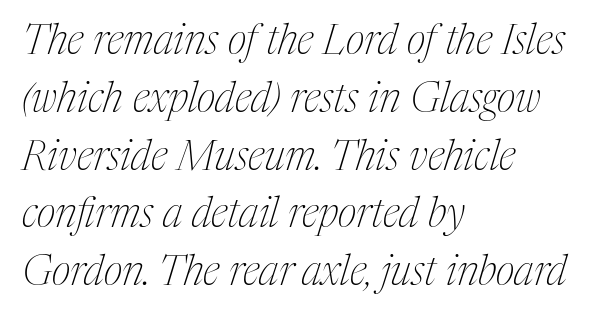
Q: Is the text bold? A: No.
Q: Is the text italic (slanted)? A: Yes, it leans right by about 17 degrees.
Q: Is the typeface a serif or a sans-serif typeface? A: Serif.
Q: Is the text underlined? A: No.
Q: How is the paragraph aligned? A: Left-aligned.
Q: Is the spacing between letters normal or unusually wide? A: Normal.
Q: Is the spacing between lines tight, normal or loose? A: Normal.
Q: Width (condensed, normal, or wide)? A: Condensed.
Q: Stroke contrast? A: Medium.
Q: x-height? A: Medium.
Q: Monospaced? A: No.
